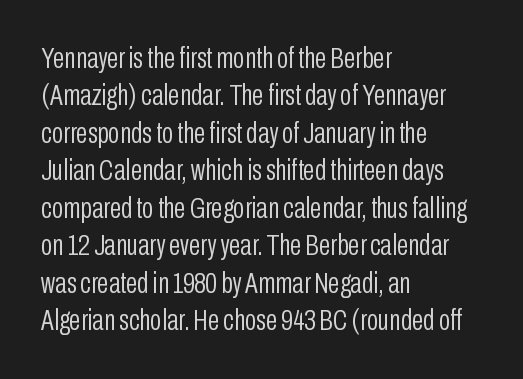
Serif or sans? Sans — the stroke terminals are bare. The type is set solid horizontally, with unmodified tracking. A typesetter would mark this as roman, not italic. Proportional: the letters do not fall into vertical columns.
